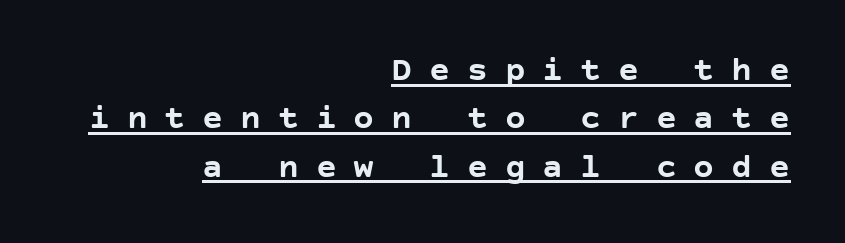
These lines have a slow, spaced-out rhythm from letter to letter. Is this a sans? Yes — the strokes have no serifs. In terms of posture, this sample is upright. Typesetter's note: full bold, strokes at maximum text heaviness. In CSS terms this would be text-align: right.
